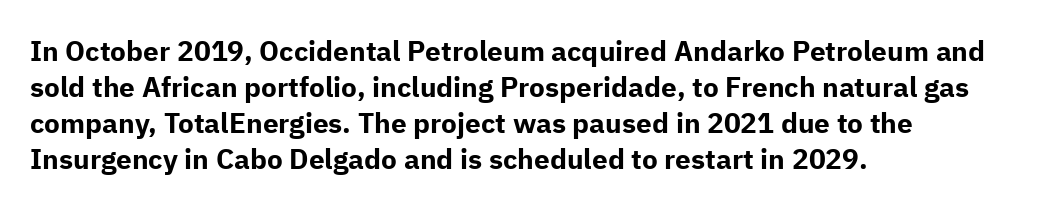
Q: Is the text bold? A: Yes.
Q: Is the text italic (slanted)? A: No, it is upright.
Q: Is the typeface a serif or a sans-serif typeface? A: Sans-serif.
Q: Is the text underlined? A: No.
Q: How is the paragraph aligned? A: Left-aligned.
Q: Is the spacing between letters normal or unusually wide? A: Normal.
Q: Is the spacing between lines tight, normal or loose? A: Normal.
Q: Width (condensed, normal, or wide)? A: Normal.
Q: Stroke contrast? A: Low.
Q: x-height? A: Medium.
Q: Monospaced? A: No.
